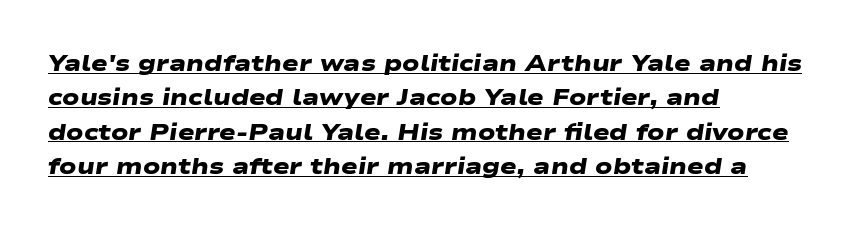
{"bold": "yes", "underline": "yes", "align": "left", "line_spacing": "normal", "line_spacing_ratio": 1.56, "letter_spacing": "normal", "letter_spacing_em": 0.0, "glyph_px": 22}
